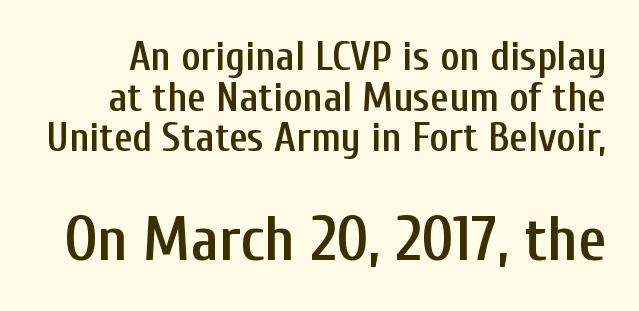
A typesetter would call this zero additional tracking. Note the varied advance widths — an 'i' is clearly narrower than an 'm'. These lines huddle together more closely than default settings would place them. This sample uses a sans-serif face.
